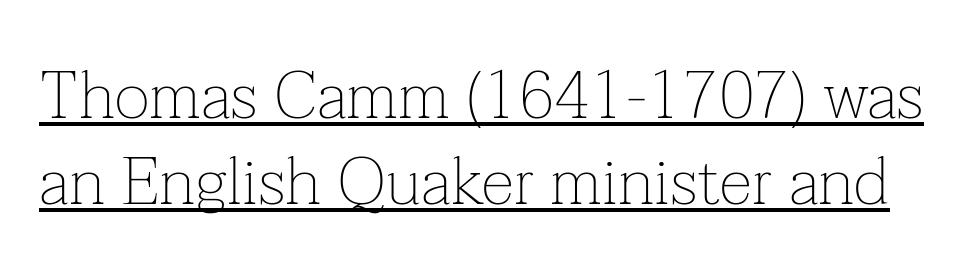
The image shows 67 px thin serif type, upright; set normal line spacing (1.28x), normal letter spacing, underlined; low stroke contrast and a medium x-height.
